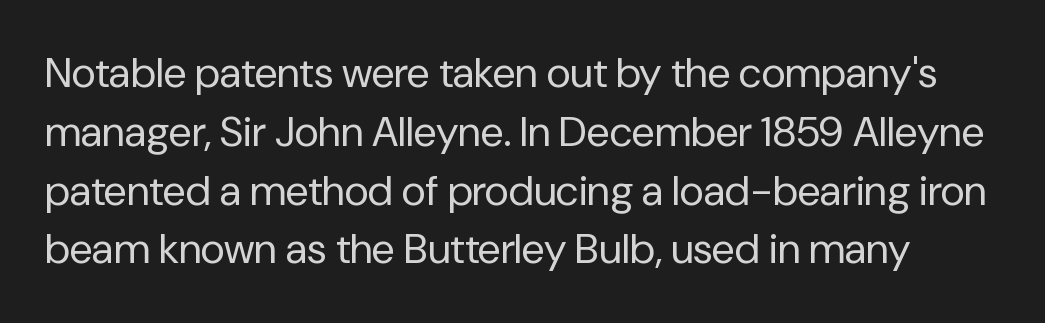
The image shows 42 px regular-weight sans-serif type, upright; set normal line spacing (1.4x), normal letter spacing, not underlined; low stroke contrast and a medium x-height.
